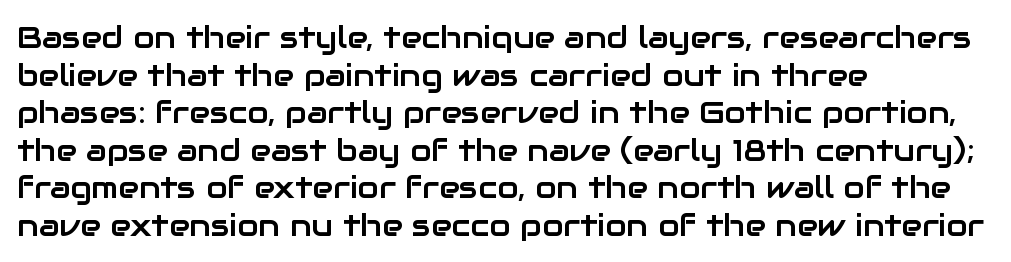
{"serif": "no", "italic": "no", "width": "normal", "stroke_contrast": "low", "x_height": "medium", "monospaced": "no", "underline": "no", "align": "left", "line_spacing_ratio": 1.21, "letter_spacing": "normal", "letter_spacing_em": 0.0, "glyph_px": 31}
